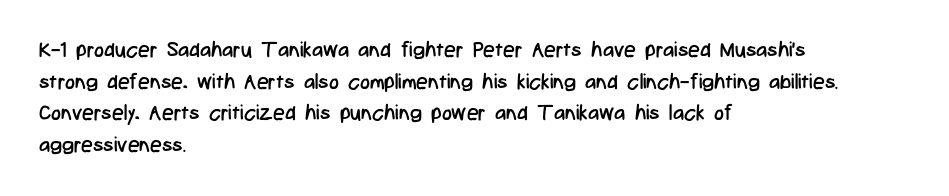
Q: Is the text bold? A: No.
Q: Is the text italic (slanted)? A: No, it is upright.
Q: Is the text underlined? A: No.
Q: How is the paragraph aligned? A: Left-aligned.
Q: Is the spacing between letters normal or unusually wide? A: Normal.
Q: Is the spacing between lines tight, normal or loose? A: Normal.
